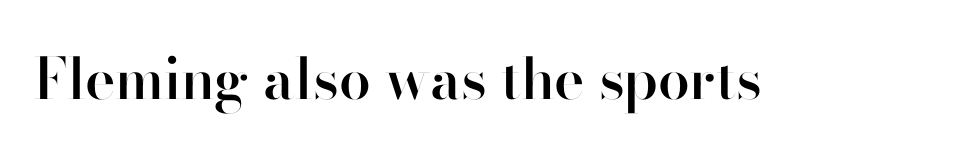
The string is rendered with underlining switched off. These lines are rendered in a variable-pitch font. The specimen reads as upright at a glance. Characters follow at the spacing the type designer built in. Is this a sans? Yes — the strokes have no serifs.
